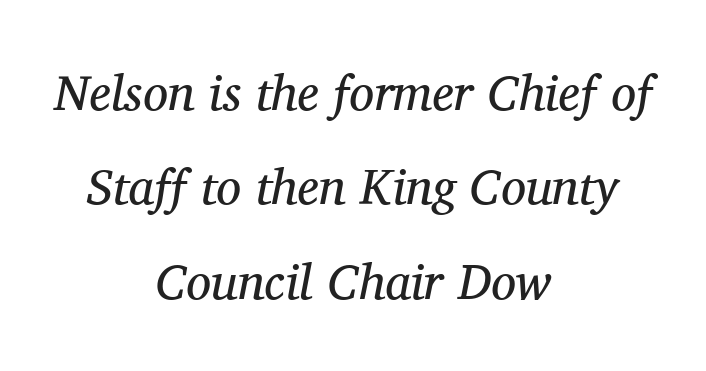
These lines are rendered in a variable-pitch font. A light-to-regular cut is what we see here. When letters slant like this, we call the style italic. Serif or sans? Serif — the stroke terminals have little feet. Caption: multi-line text, centered on the measure. Tracking value appears to be zero — textbook default spacing.
